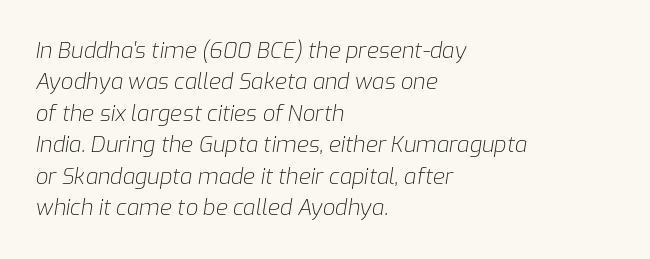
Q: Is the text bold? A: No.
Q: Is the text italic (slanted)? A: Yes, it leans right by about 9 degrees.
Q: Is the text underlined? A: No.
Q: How is the paragraph aligned? A: Left-aligned.
Q: Is the spacing between letters normal or unusually wide? A: Normal.
Q: Is the spacing between lines tight, normal or loose? A: Normal.
